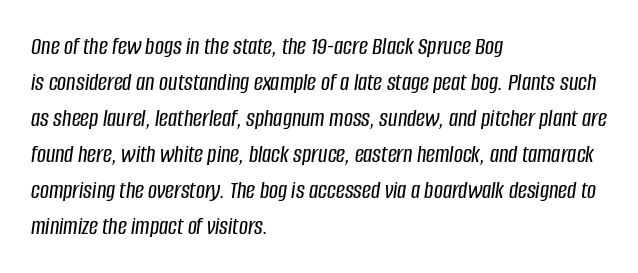
This sample uses plain, unmodified letter spacing. The whole block is typeset with a tilt. Unmarked baselines from the first word to the last. The leading is moderate, giving the passage an even texture.
